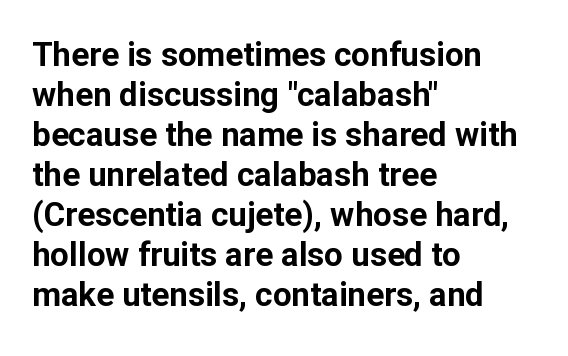
Q: Is the text bold? A: Yes.
Q: Is the text italic (slanted)? A: No, it is upright.
Q: Is the typeface a serif or a sans-serif typeface? A: Sans-serif.
Q: Is the text underlined? A: No.
Q: How is the paragraph aligned? A: Left-aligned.
Q: Is the spacing between letters normal or unusually wide? A: Normal.
Q: Width (condensed, normal, or wide)? A: Normal.
Q: Stroke contrast? A: Low.
Q: x-height? A: Medium.
Q: Monospaced? A: No.
